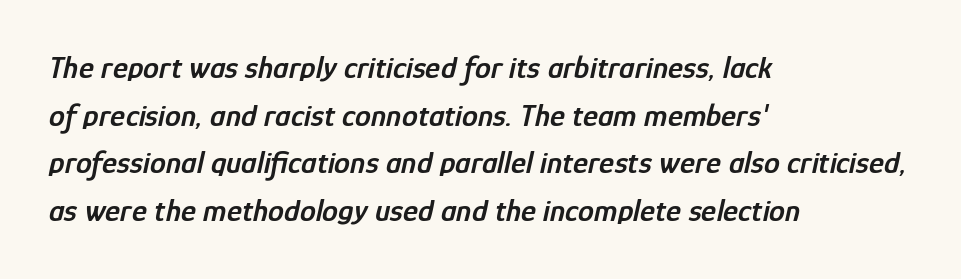
Interline gaps are of average width in this sample. Posture: slanted. A bare baseline throughout the passage. The strokes are fattened partway — semibold, not bold. The passage shown is typed in a proportional face where columns would drift. How are the letters spaced? Ordinarily, with no added tracking.
